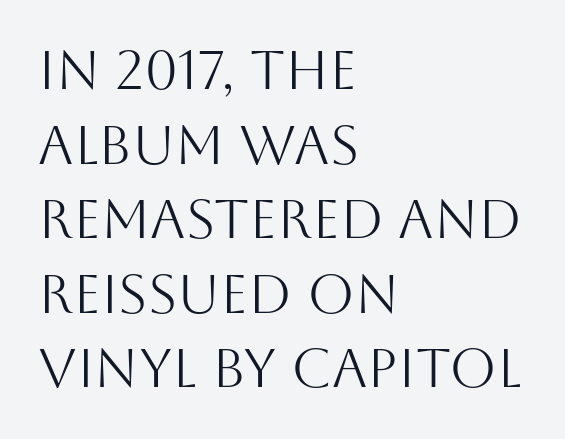
{"serif": "no", "italic": "no", "bold": "no", "weight": "light", "width": "normal", "stroke_contrast": "medium", "x_height": "large", "monospaced": "no", "underline": "no", "align": "left", "line_spacing": "normal", "line_spacing_ratio": 1.38, "letter_spacing": "normal", "letter_spacing_em": 0.0, "glyph_px": 54}
